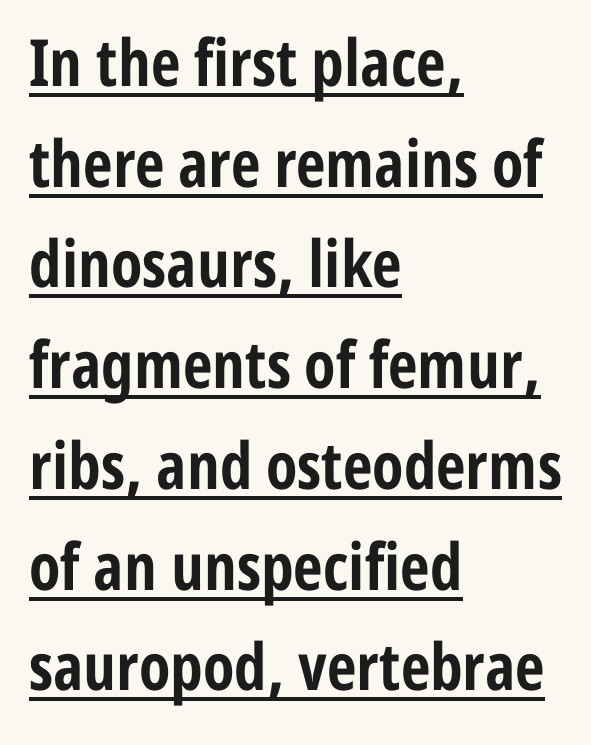
Q: Is the text bold? A: Yes.
Q: Is the text italic (slanted)? A: No, it is upright.
Q: Is the typeface a serif or a sans-serif typeface? A: Sans-serif.
Q: Is the text underlined? A: Yes.
Q: How is the paragraph aligned? A: Left-aligned.
Q: Is the spacing between letters normal or unusually wide? A: Normal.
Q: Is the spacing between lines tight, normal or loose? A: Normal.
Q: Width (condensed, normal, or wide)? A: Condensed.
Q: Stroke contrast? A: Low.
Q: x-height? A: Medium.
Q: Monospaced? A: No.
